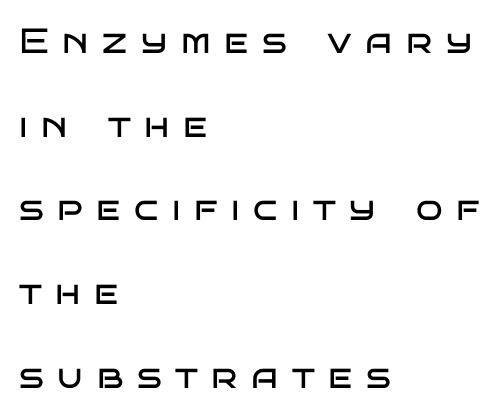
Q: Is the text bold? A: No.
Q: Is the text italic (slanted)? A: No, it is upright.
Q: Is the typeface a serif or a sans-serif typeface? A: Sans-serif.
Q: Is the text underlined? A: No.
Q: How is the paragraph aligned? A: Left-aligned.
Q: Is the spacing between letters normal or unusually wide? A: Unusually wide.
Q: Is the spacing between lines tight, normal or loose? A: Loose.
Q: Width (condensed, normal, or wide)? A: Wide.
Q: Stroke contrast? A: Low.
Q: x-height? A: Large.
Q: Monospaced? A: No.
